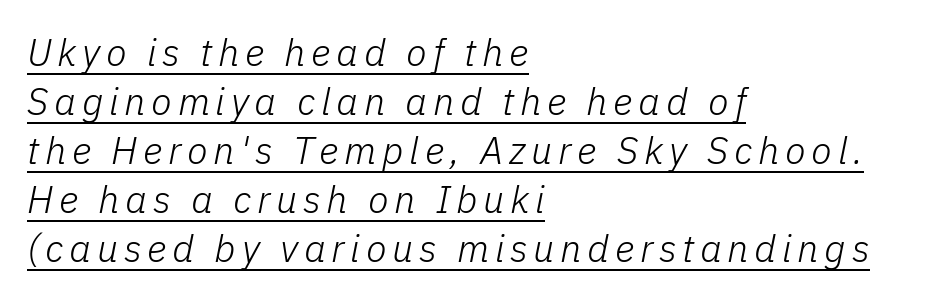
The image shows 38 px light type, italic (leaning right); set left-aligned, normal line spacing (1.29x), underlined; low stroke contrast and a medium x-height.
